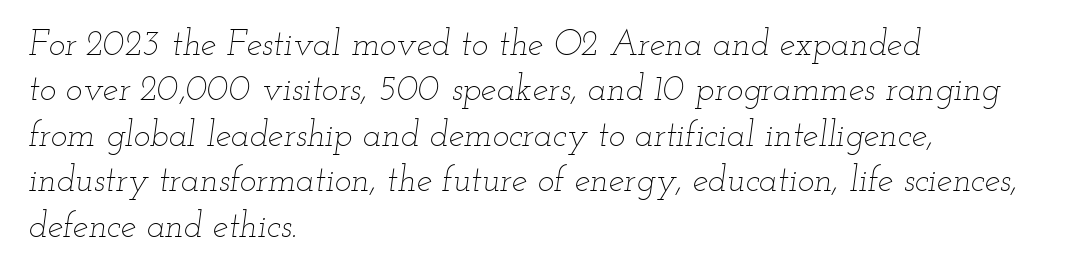
The compositor pushed each line to the left boundary. The glyphs are unaccompanied by any horizontal stroke below them. Does the leading feel generous? No, just average. Slant detected: the letters are inclined. Note the varied advance widths — an 'i' is clearly narrower than an 'm'.
